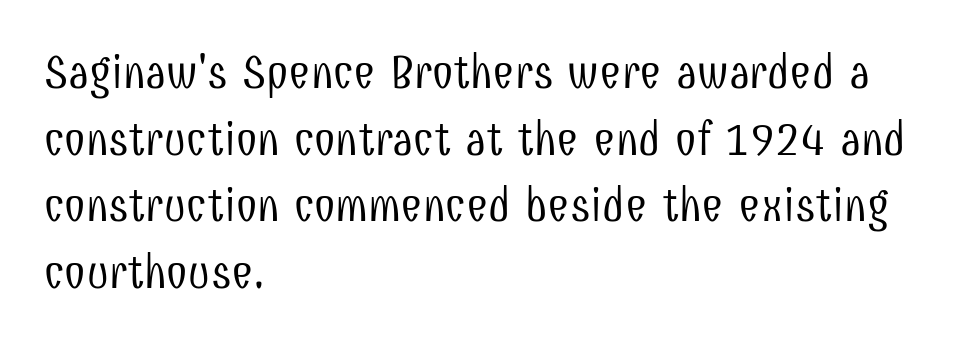
{"serif": "no", "italic": "no", "bold": "no", "weight": "light", "width": "condensed", "stroke_contrast": "low", "x_height": "medium", "monospaced": "no", "underline": "no", "align": "left", "line_spacing": "normal", "line_spacing_ratio": 1.39, "letter_spacing": "normal", "letter_spacing_em": 0.0, "glyph_px": 48}
